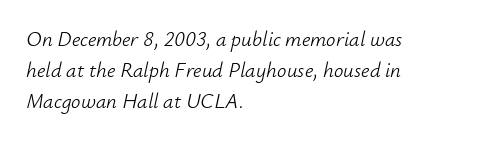
Q: Is the text bold? A: No.
Q: Is the text italic (slanted)? A: Yes, it leans right by about 12 degrees.
Q: Is the text underlined? A: No.
Q: How is the paragraph aligned? A: Left-aligned.
Q: Is the spacing between letters normal or unusually wide? A: Normal.
Q: Is the spacing between lines tight, normal or loose? A: Normal.
